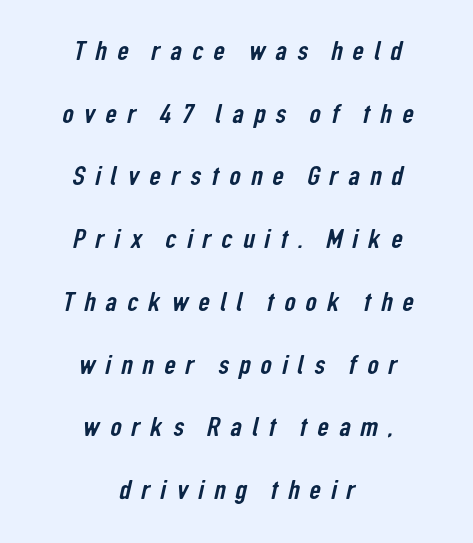
The image shows 28 px condensed sans-serif type; set centered, loose line spacing (2.24x), unusually wide letter spacing (+0.36 em), not underlined; low stroke contrast and a medium x-height.
